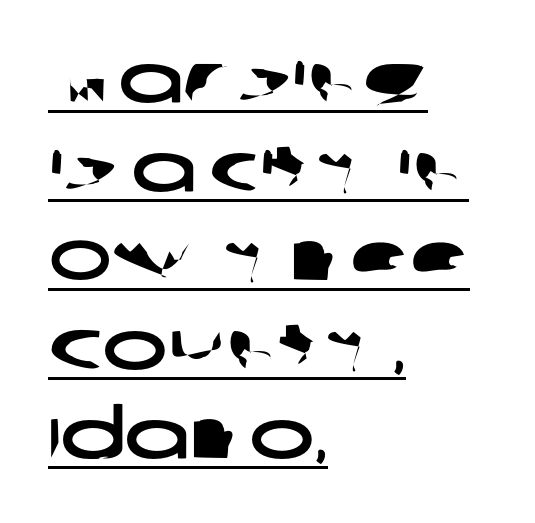
Q: Is the typeface a serif or a sans-serif typeface? A: Sans-serif.
Q: Is the text underlined? A: Yes.
Q: How is the paragraph aligned? A: Left-aligned.
Q: Is the spacing between letters normal or unusually wide? A: Normal.
Q: Is the spacing between lines tight, normal or loose? A: Normal.
Q: Width (condensed, normal, or wide)? A: Wide.
Q: Stroke contrast? A: Low.
Q: x-height? A: Large.
Q: Monospaced? A: No.
